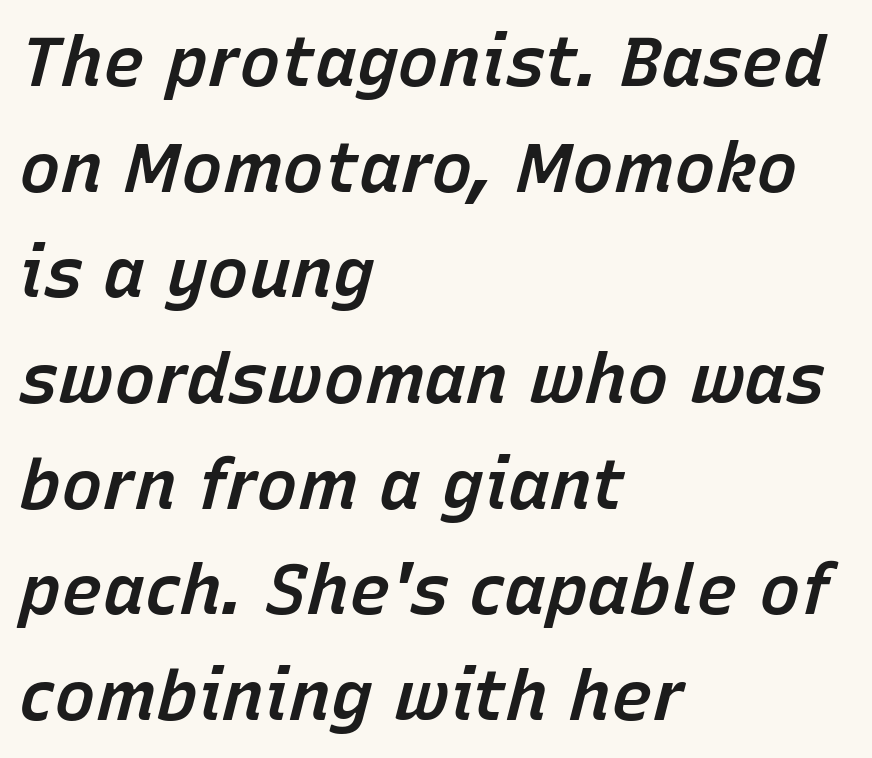
{"italic": "yes", "lean": "right", "slant_degrees": 15, "bold": "semi", "weight": "semibold", "width": "normal", "stroke_contrast": "low", "x_height": "medium", "monospaced": "no", "underline": "no", "align": "left", "line_spacing": "normal", "line_spacing_ratio": 1.51, "letter_spacing": "normal", "letter_spacing_em": 0.0, "glyph_px": 70}
